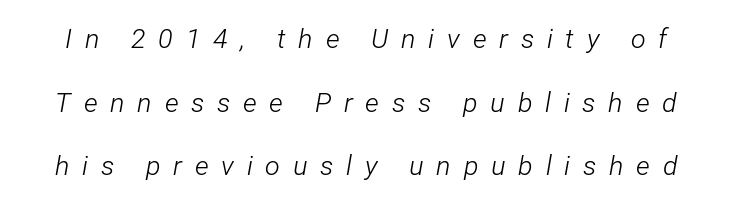
{"italic": "yes", "lean": "right", "slant_degrees": 12, "bold": "no", "underline": "no", "line_spacing": "loose", "line_spacing_ratio": 2.36, "letter_spacing": "wide", "letter_spacing_em": 0.47, "glyph_px": 27}
